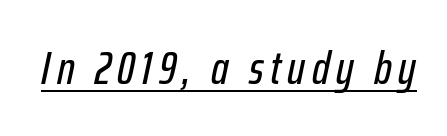
Q: Is the text italic (slanted)? A: Yes, it leans right by about 12 degrees.
Q: Is the text underlined? A: Yes.
Q: Width (condensed, normal, or wide)? A: Condensed.
Q: Stroke contrast? A: Low.
Q: x-height? A: Medium.
Q: Monospaced? A: No.
